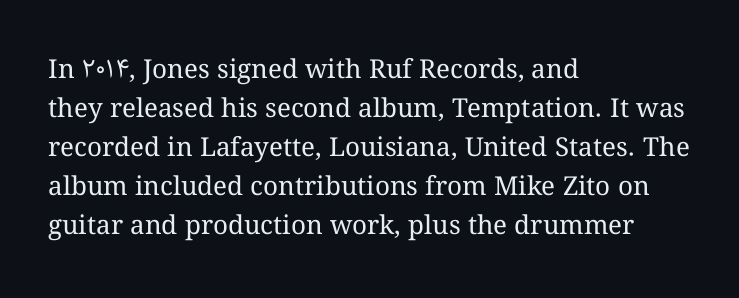
The image shows 26 px text type, upright; set left-aligned, normal line spacing (1.5x), normal letter spacing, not underlined.
